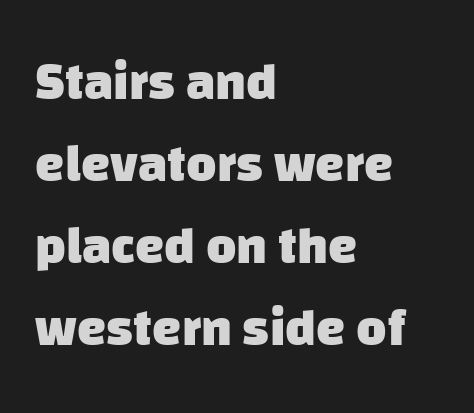
{"serif": "no", "bold": "yes", "weight": "heavy", "width": "normal", "stroke_contrast": "low", "x_height": "large", "monospaced": "no", "underline": "no", "align": "left", "line_spacing": "normal", "line_spacing_ratio": 1.58, "letter_spacing": "normal", "letter_spacing_em": 0.0, "glyph_px": 52}
